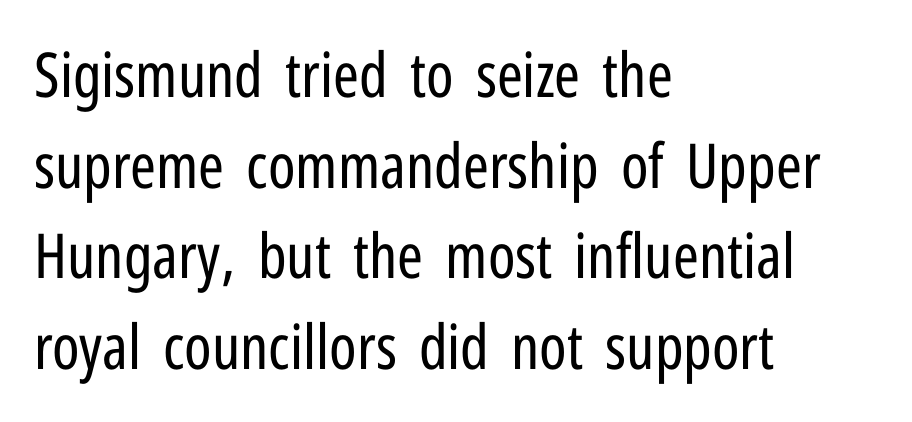
The image shows 62 px regular-weight, condensed sans-serif type, upright; set left-aligned, normal line spacing (1.46x), normal letter spacing, not underlined; low stroke contrast and a medium x-height.
